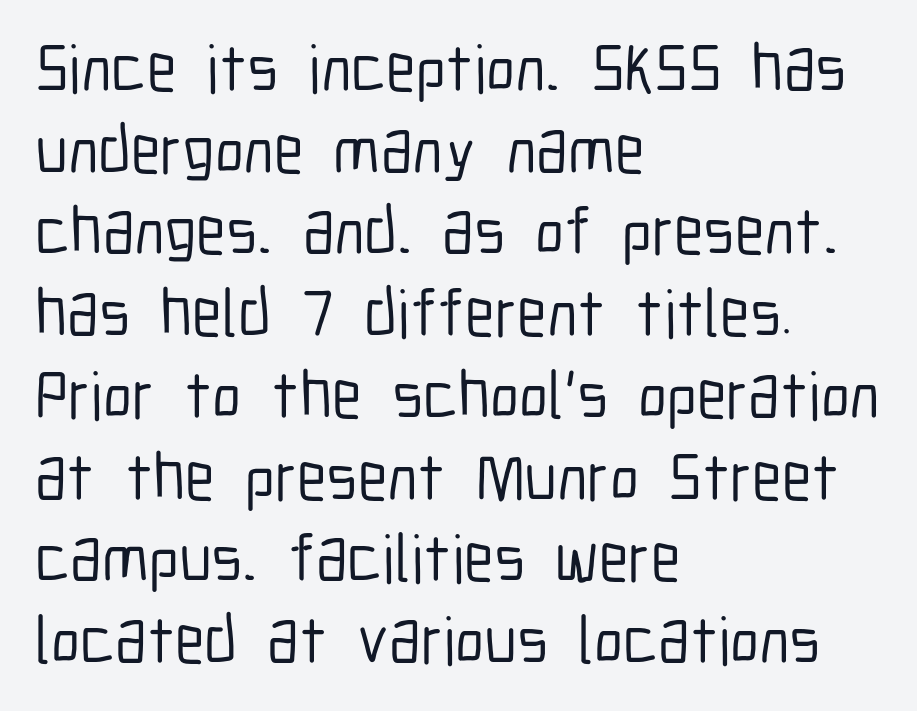
{"serif": "no", "italic": "no", "width": "condensed", "stroke_contrast": "low", "x_height": "medium", "monospaced": "no", "underline": "no", "align": "left", "line_spacing_ratio": 1.22, "letter_spacing": "normal", "letter_spacing_em": 0.0, "glyph_px": 67}
